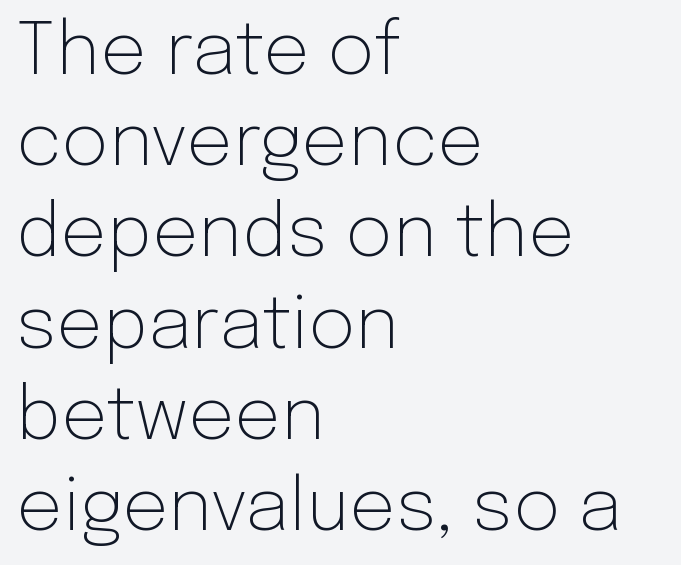
Q: Is the text bold? A: No.
Q: Is the text italic (slanted)? A: No, it is upright.
Q: Is the typeface a serif or a sans-serif typeface? A: Sans-serif.
Q: Is the text underlined? A: No.
Q: How is the paragraph aligned? A: Left-aligned.
Q: Is the spacing between letters normal or unusually wide? A: Normal.
Q: Is the spacing between lines tight, normal or loose? A: Normal.
Q: Width (condensed, normal, or wide)? A: Normal.
Q: Stroke contrast? A: Low.
Q: x-height? A: Medium.
Q: Monospaced? A: No.
